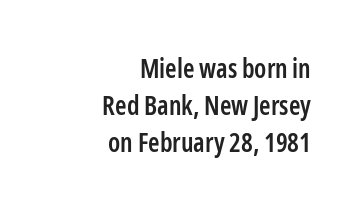
{"italic": "no", "bold": "semi", "underline": "no", "align": "right", "line_spacing": "normal", "line_spacing_ratio": 1.43, "letter_spacing": "normal", "letter_spacing_em": 0.0, "glyph_px": 26}
